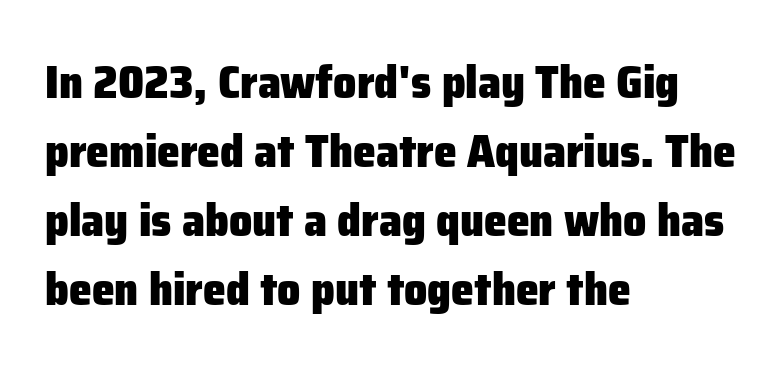
Q: Is the text bold? A: Yes.
Q: Is the text italic (slanted)? A: No, it is upright.
Q: Is the typeface a serif or a sans-serif typeface? A: Sans-serif.
Q: Is the text underlined? A: No.
Q: How is the paragraph aligned? A: Left-aligned.
Q: Is the spacing between letters normal or unusually wide? A: Normal.
Q: Is the spacing between lines tight, normal or loose? A: Normal.
Q: Width (condensed, normal, or wide)? A: Normal.
Q: Stroke contrast? A: Low.
Q: x-height? A: Medium.
Q: Monospaced? A: No.
